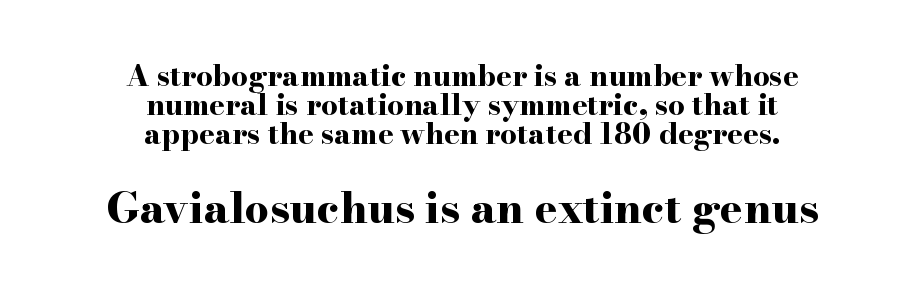
{"serif": "yes", "italic": "no", "bold": "yes", "weight": "bold", "width": "wide", "stroke_contrast": "high", "x_height": "small", "monospaced": "no", "underline": "no", "align": "center", "line_spacing": "tight", "line_spacing_ratio": 1.0, "letter_spacing": "normal", "letter_spacing_em": 0.0, "larger_block": "second", "size_ratio": 1.48, "glyph_px": 43}
